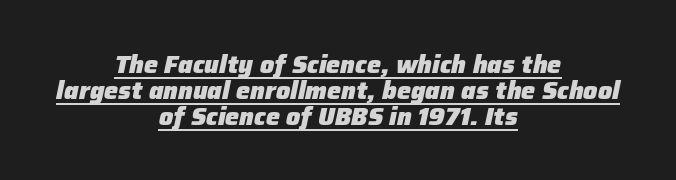
{"italic": "yes", "lean": "right", "slant_degrees": 12, "bold": "yes", "underline": "yes", "align": "center", "line_spacing": "tight", "line_spacing_ratio": 1.04, "letter_spacing": "normal", "letter_spacing_em": 0.0, "glyph_px": 25}
